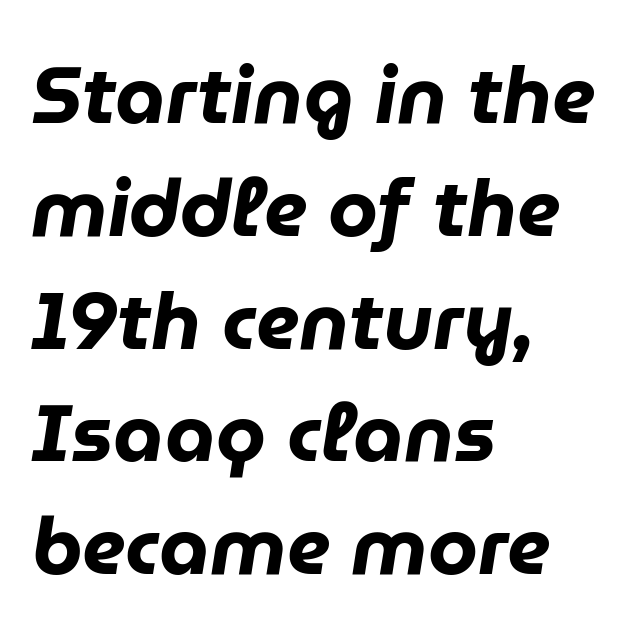
The image shows 80 px heavy type, italic (leaning right); set left-aligned, normal line spacing (1.41x), normal letter spacing, not underlined; low stroke contrast and a medium x-height.
